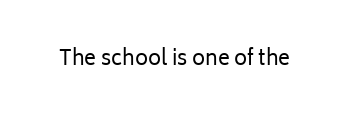
{"italic": "no", "bold": "no", "underline": "no", "letter_spacing": "normal", "letter_spacing_em": 0.0, "glyph_px": 20}
